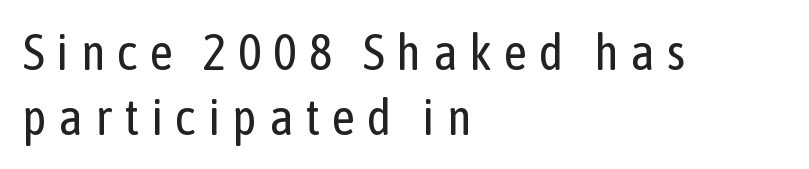
The image shows 51 px regular-weight, condensed sans-serif type, upright; set left-aligned, normal line spacing (1.28x), unusually wide letter spacing (+0.23 em), not underlined; low stroke contrast and a medium x-height.
